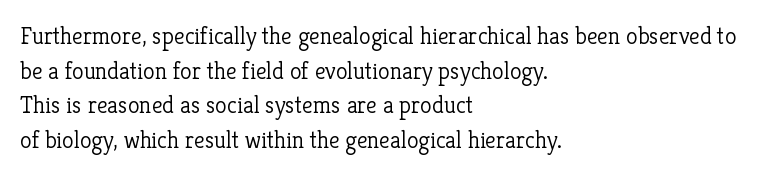
Regarding leading, the lines here are spaced in the standard way. The letters look calm and open, with moderate or lighter stems. Layout note: lines flush left. The rendering keeps characters at their native spacing. The lettering stays uniformly vertical, giving the passage a roman look. Underline: absent.
